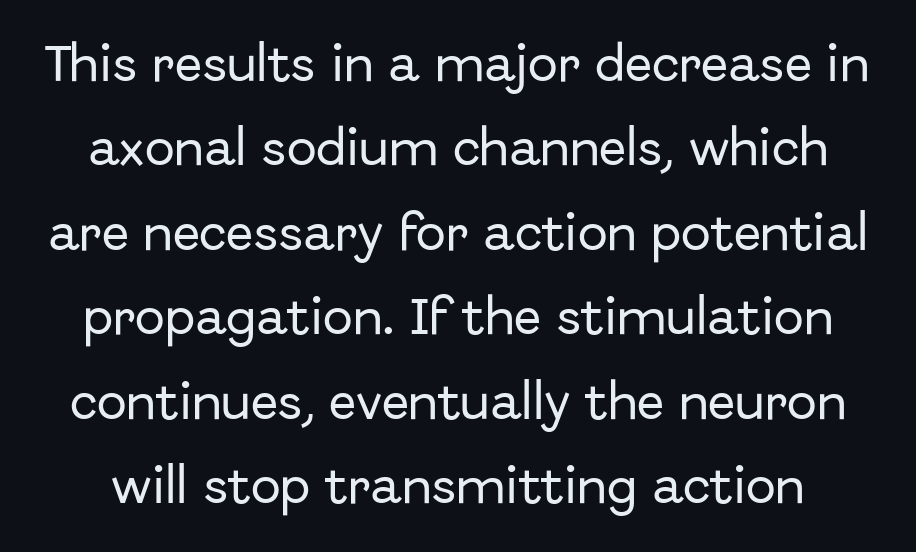
{"serif": "no", "italic": "no", "width": "normal", "stroke_contrast": "low", "x_height": "medium", "monospaced": "no", "underline": "no", "line_spacing": "loose", "line_spacing_ratio": 2.11, "letter_spacing": "normal", "letter_spacing_em": 0.0, "glyph_px": 40}
